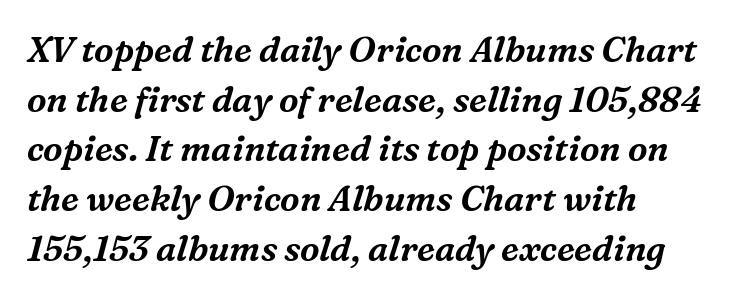
{"serif": "yes", "italic": "yes", "lean": "right", "slant_degrees": 16, "width": "normal", "stroke_contrast": "medium", "x_height": "medium", "monospaced": "no", "underline": "no", "align": "left", "line_spacing": "normal", "line_spacing_ratio": 1.42, "letter_spacing": "normal", "letter_spacing_em": 0.0, "glyph_px": 35}
